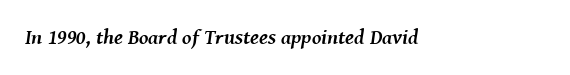
The image shows 21 px bold type, italic (leaning right); set normal letter spacing, not underlined.
